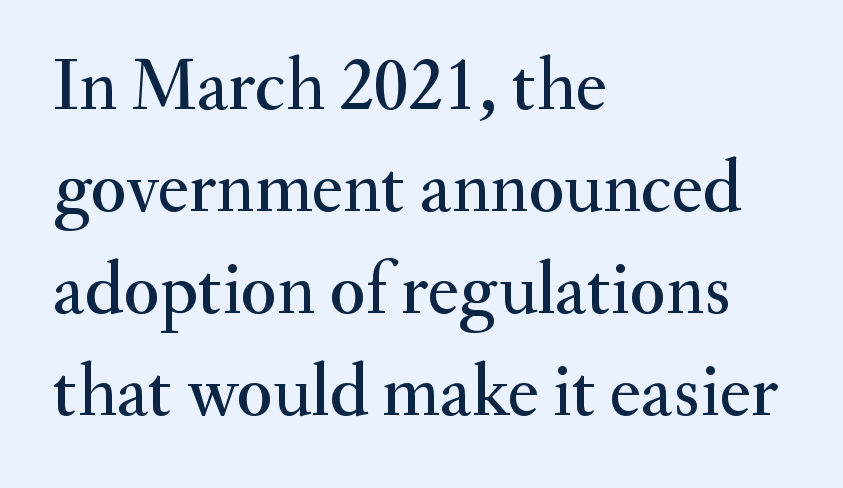
{"serif": "yes", "italic": "no", "width": "normal", "stroke_contrast": "medium", "x_height": "small", "monospaced": "no", "underline": "no", "align": "left", "line_spacing": "normal", "line_spacing_ratio": 1.38, "letter_spacing": "normal", "letter_spacing_em": 0.0, "glyph_px": 74}
